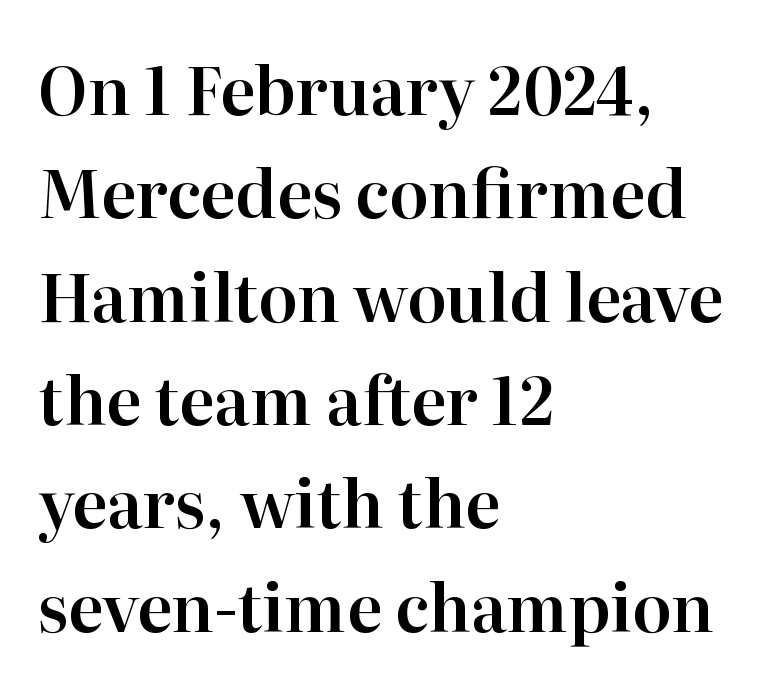
{"serif": "yes", "italic": "no", "width": "normal", "stroke_contrast": "high", "x_height": "medium", "monospaced": "no", "underline": "no", "align": "left", "line_spacing": "normal", "line_spacing_ratio": 1.59, "letter_spacing": "normal", "letter_spacing_em": 0.0, "glyph_px": 65}
